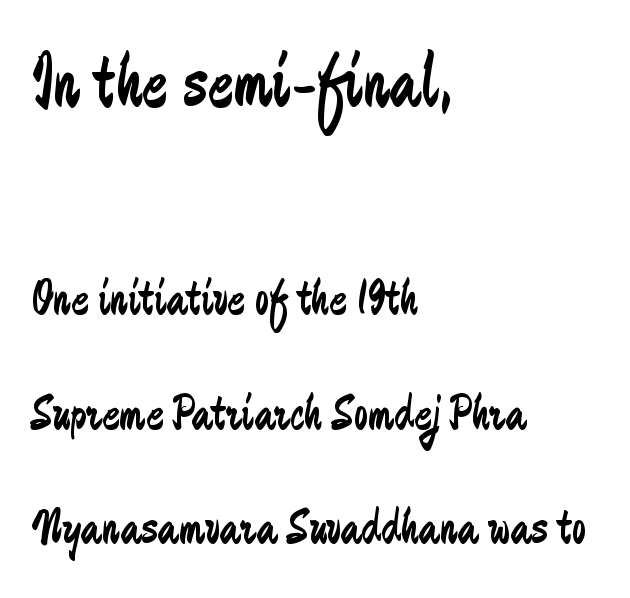
{"serif": "no", "bold": "no", "weight": "regular", "width": "condensed", "stroke_contrast": "low", "x_height": "small", "monospaced": "no", "underline": "no", "align": "left", "line_spacing": "loose", "line_spacing_ratio": 2.25, "letter_spacing": "normal", "letter_spacing_em": 0.0, "larger_block": "first", "size_ratio": 1.49, "glyph_px": 76}
